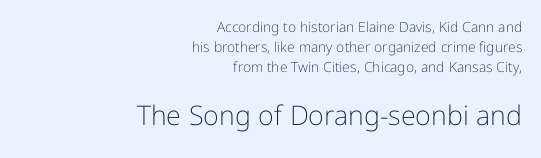
Q: Is the text bold? A: No.
Q: Is the text italic (slanted)? A: No, it is upright.
Q: Is the text underlined? A: No.
Q: How is the paragraph aligned? A: Right-aligned.
Q: Is the spacing between letters normal or unusually wide? A: Normal.
Q: Is the spacing between lines tight, normal or loose? A: Normal.
Q: Which block of text is set in a larger size, the first (top) or the second (bottom)? A: The second (bottom) one.
